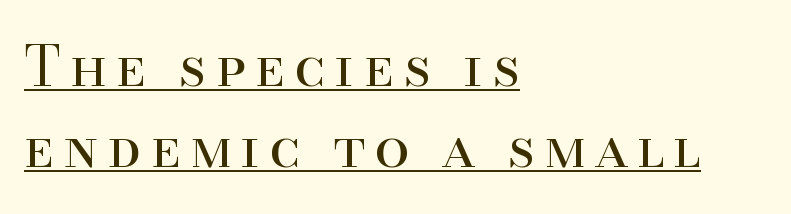
Q: Is the text bold? A: No.
Q: Is the text italic (slanted)? A: No, it is upright.
Q: Is the typeface a serif or a sans-serif typeface? A: Serif.
Q: Is the text underlined? A: Yes.
Q: How is the paragraph aligned? A: Left-aligned.
Q: Is the spacing between lines tight, normal or loose? A: Normal.
Q: Width (condensed, normal, or wide)? A: Normal.
Q: Stroke contrast? A: High.
Q: x-height? A: Small.
Q: Monospaced? A: No.
